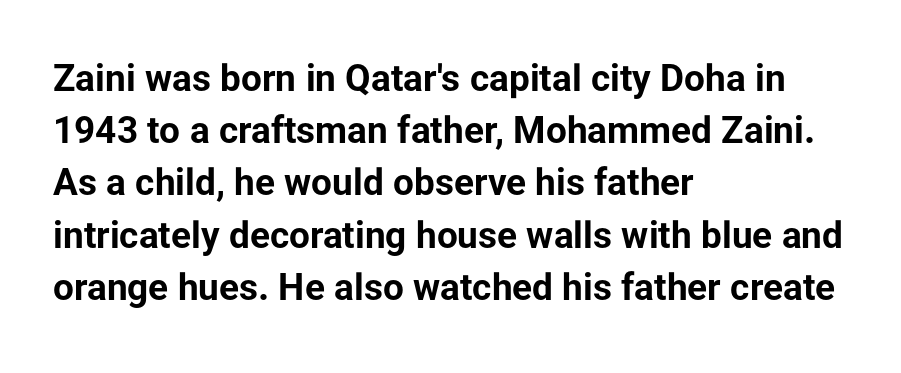
{"serif": "no", "italic": "no", "bold": "yes", "weight": "bold", "width": "normal", "stroke_contrast": "low", "x_height": "medium", "monospaced": "no", "underline": "no", "align": "left", "line_spacing": "normal", "line_spacing_ratio": 1.41, "letter_spacing": "normal", "letter_spacing_em": 0.0, "glyph_px": 37}
